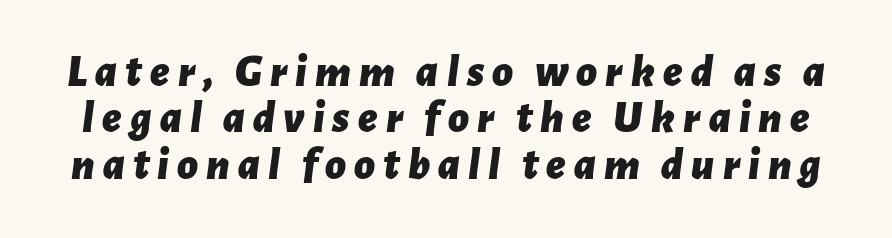
Think of a printed novel: that variable character pitch is what you see here. In terms of posture, this sample is oblique. The area under the type is left untouched. This sample trades vertical openness for compactness between lines. On the weight axis this lands at bold, roughly 700.
